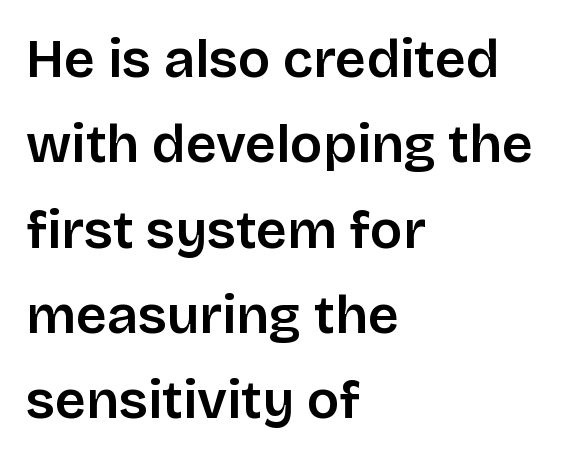
You could not count columns in this text — the font is proportionally spaced. These lines stack with their left ends in a neat column. Designer's note — italics off, roman on. Observe the absence of serifs on each vertical stroke in this sample. A normal amount of white space separates one row of letters from the next.
